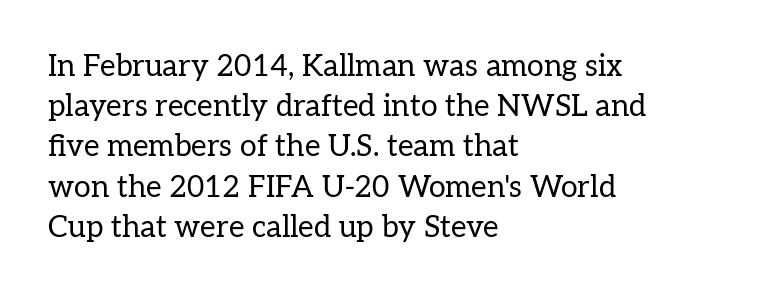
{"serif": "yes", "italic": "no", "bold": "no", "weight": "regular", "width": "normal", "stroke_contrast": "low", "x_height": "medium", "monospaced": "no", "underline": "no", "align": "left", "line_spacing": "normal", "line_spacing_ratio": 1.34, "letter_spacing": "normal", "letter_spacing_em": 0.0, "glyph_px": 30}
